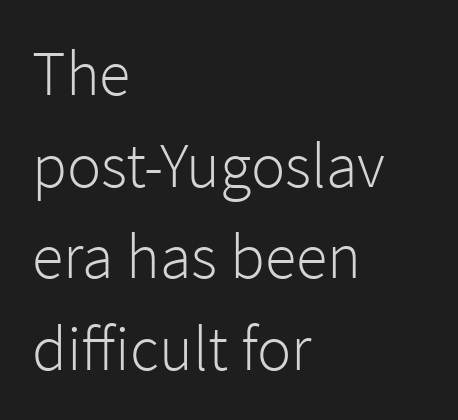
Q: Is the text bold? A: No.
Q: Is the text italic (slanted)? A: No, it is upright.
Q: Is the typeface a serif or a sans-serif typeface? A: Sans-serif.
Q: Is the text underlined? A: No.
Q: How is the paragraph aligned? A: Left-aligned.
Q: Is the spacing between letters normal or unusually wide? A: Normal.
Q: Is the spacing between lines tight, normal or loose? A: Normal.
Q: Width (condensed, normal, or wide)? A: Normal.
Q: Stroke contrast? A: Low.
Q: x-height? A: Medium.
Q: Monospaced? A: No.
